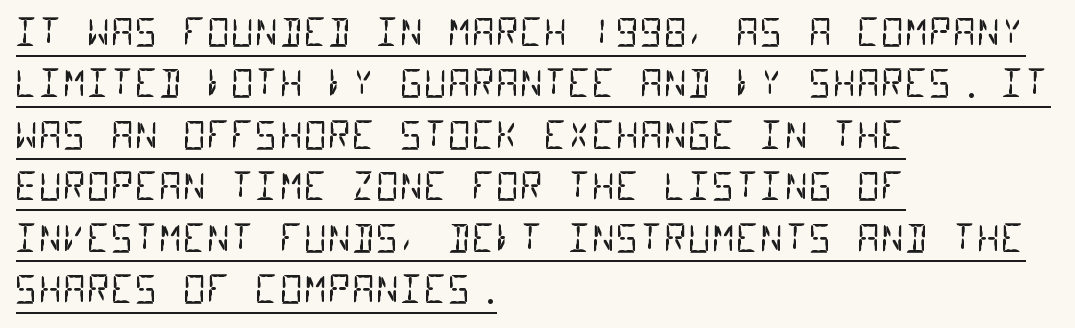
{"serif": "no", "bold": "no", "weight": "regular", "width": "condensed", "stroke_contrast": "low", "x_height": "large", "monospaced": "yes", "underline": "yes", "align": "left", "line_spacing": "normal", "line_spacing_ratio": 1.39, "letter_spacing": "normal", "letter_spacing_em": 0.0, "glyph_px": 37}
